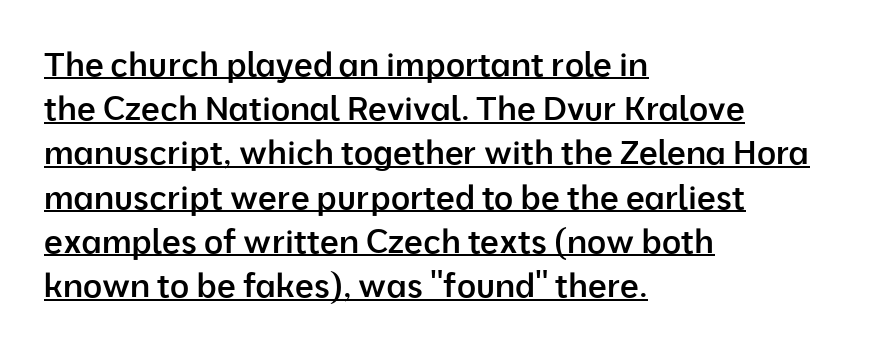
The type sits square on the baseline with zero lean. Observe the ordinary spacing: letters are neighbours, not strangers. Evenly set lines give the paragraph a standard silhouette. Typographic density is moderately raised because the face is semibold. The face used here is proportionally spaced, like ordinary book or web type. Leftover space on each line is placed entirely after the last word.
